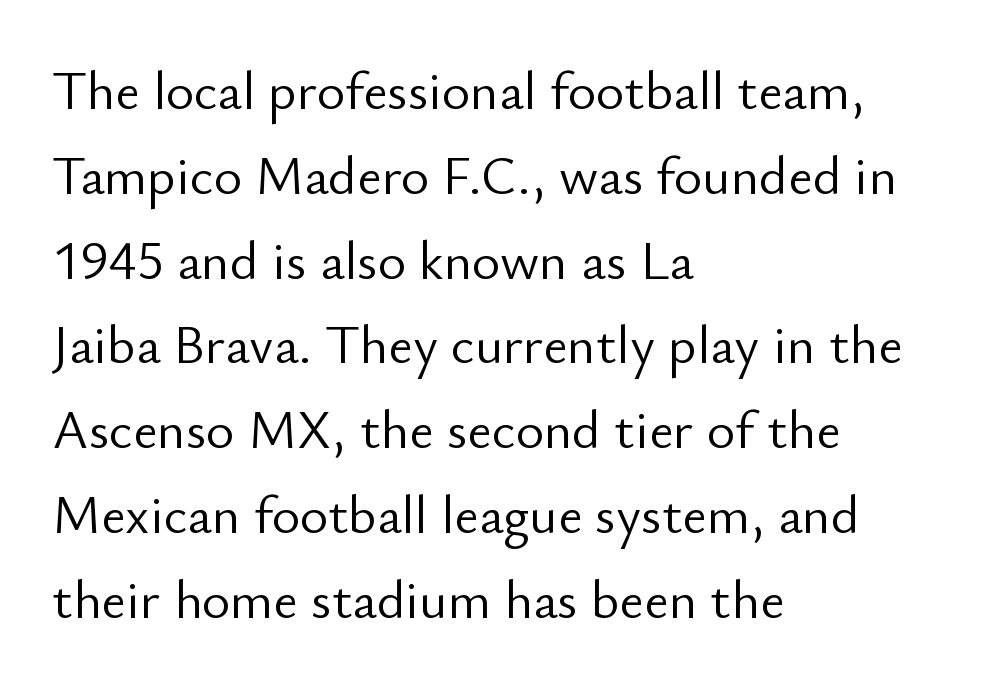
{"serif": "no", "italic": "no", "bold": "no", "weight": "light", "width": "normal", "stroke_contrast": "low", "x_height": "small", "monospaced": "no", "underline": "no", "align": "left", "line_spacing": "normal", "line_spacing_ratio": 1.57, "letter_spacing": "normal", "letter_spacing_em": 0.0, "glyph_px": 54}
